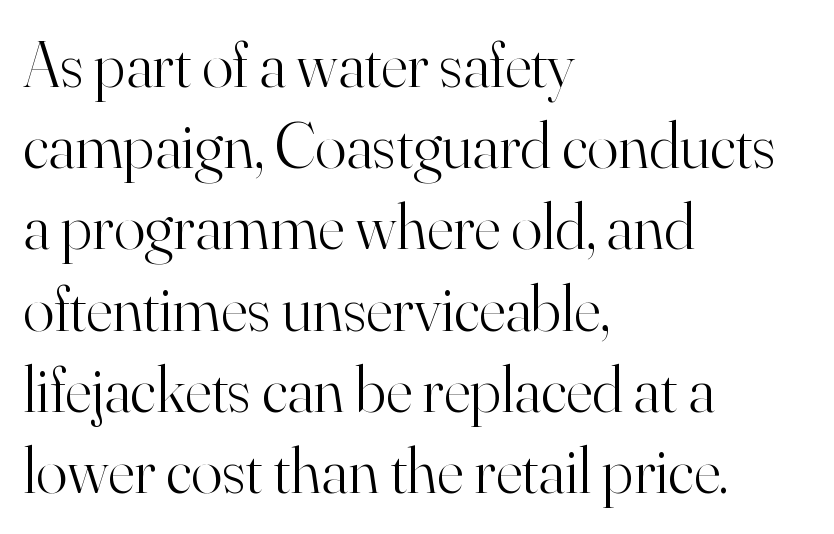
Bare-footed words on every line. Think of a printed novel: that variable character pitch is what you see here. Leading: standard. Summary of weight: not heavy and not bold. The paragraph has a hard left edge and a soft right edge.
